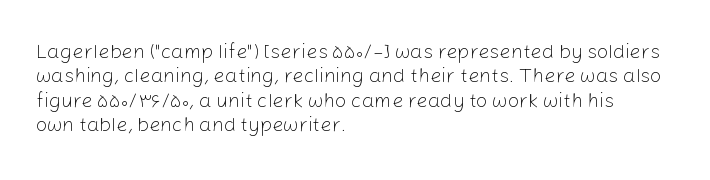
{"italic": "no", "bold": "no", "underline": "no", "align": "left", "line_spacing_ratio": 1.22, "letter_spacing": "normal", "letter_spacing_em": 0.0, "glyph_px": 20}
